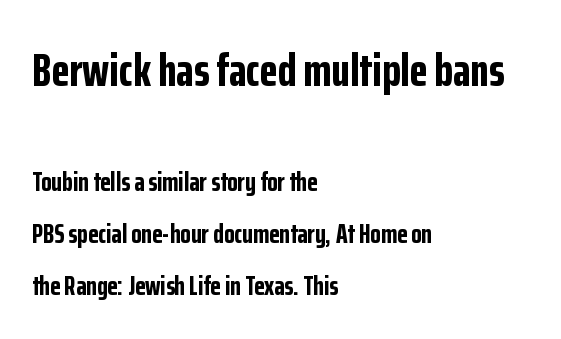
Q: Is the text bold? A: Yes.
Q: Is the text italic (slanted)? A: No, it is upright.
Q: Is the typeface a serif or a sans-serif typeface? A: Sans-serif.
Q: Is the text underlined? A: No.
Q: How is the paragraph aligned? A: Left-aligned.
Q: Is the spacing between letters normal or unusually wide? A: Normal.
Q: Is the spacing between lines tight, normal or loose? A: Loose.
Q: Which block of text is set in a larger size, the first (top) or the second (bottom)? A: The first (top) one.
Q: Width (condensed, normal, or wide)? A: Condensed.
Q: Stroke contrast? A: Low.
Q: x-height? A: Medium.
Q: Monospaced? A: No.
